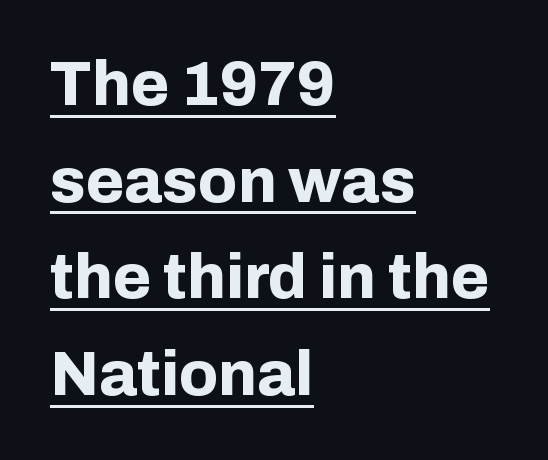
{"serif": "no", "italic": "no", "bold": "yes", "weight": "bold", "width": "normal", "stroke_contrast": "low", "x_height": "medium", "monospaced": "no", "underline": "yes", "align": "left", "line_spacing": "normal", "line_spacing_ratio": 1.56, "letter_spacing": "normal", "letter_spacing_em": 0.0, "glyph_px": 62}
